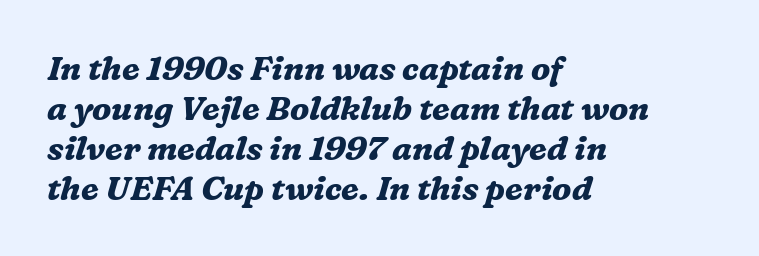
{"serif": "yes", "italic": "yes", "lean": "right", "slant_degrees": 16, "bold": "yes", "weight": "bold", "width": "normal", "stroke_contrast": "medium", "x_height": "medium", "monospaced": "no", "underline": "no", "align": "left", "line_spacing_ratio": 1.21, "letter_spacing": "normal", "letter_spacing_em": 0.0, "glyph_px": 33}
